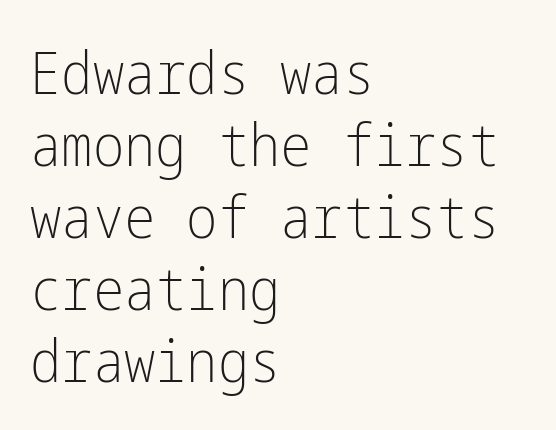
Q: Is the text bold? A: No.
Q: Is the text italic (slanted)? A: No, it is upright.
Q: Is the typeface a serif or a sans-serif typeface? A: Sans-serif.
Q: Is the text underlined? A: No.
Q: How is the paragraph aligned? A: Left-aligned.
Q: Is the spacing between letters normal or unusually wide? A: Normal.
Q: Width (condensed, normal, or wide)? A: Condensed.
Q: Stroke contrast? A: Low.
Q: x-height? A: Medium.
